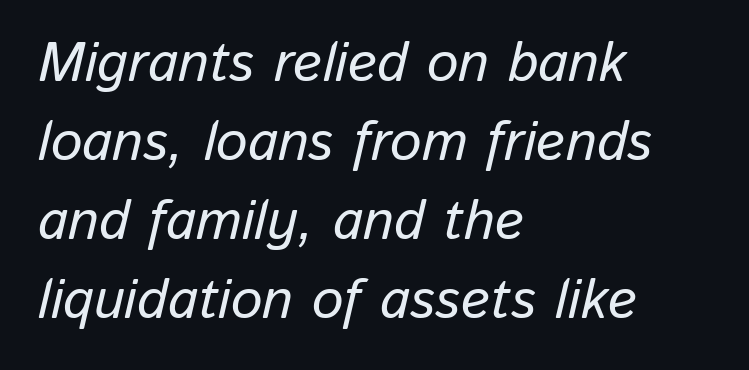
The image shows 56 px text type, italic (leaning right); set left-aligned, normal line spacing (1.41x), normal letter spacing, not underlined; low stroke contrast and a medium x-height.
